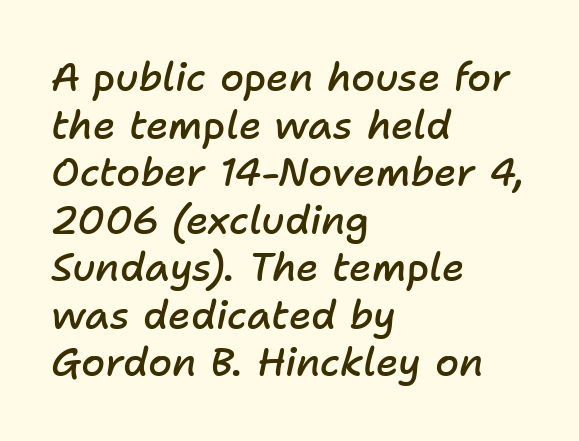
The image shows 39 px semibold type, italic (leaning right); set left-aligned, line spacing 1.22x, normal letter spacing, not underlined; low stroke contrast and a medium x-height.
